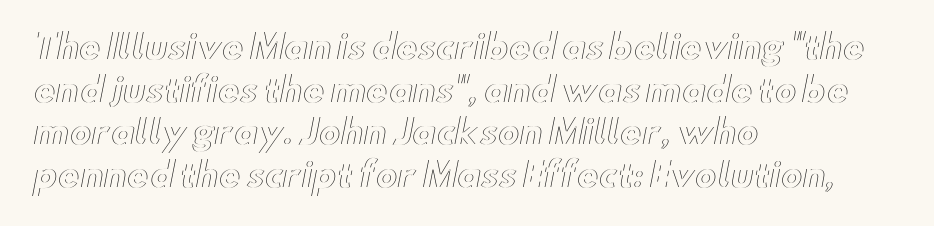
Q: Is the text italic (slanted)? A: Yes.
Q: Is the text underlined? A: No.
Q: How is the paragraph aligned? A: Left-aligned.
Q: Is the spacing between letters normal or unusually wide? A: Normal.
Q: Is the spacing between lines tight, normal or loose? A: Normal.
Q: Width (condensed, normal, or wide)? A: Wide.
Q: x-height? A: Small.
Q: Monospaced? A: No.
